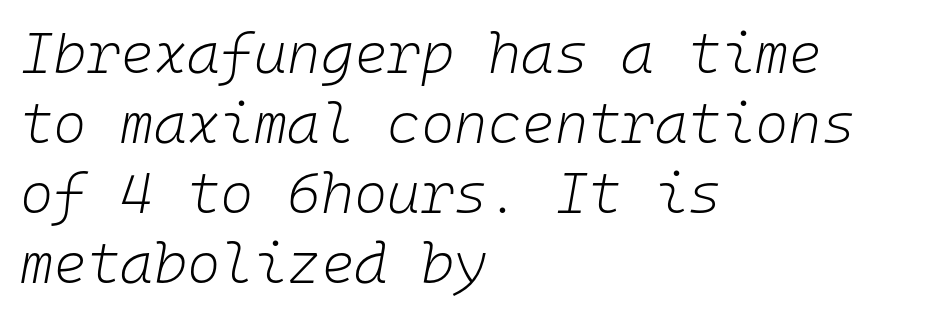
The setting favours the left margin, as ordinary paragraphs usually do. The face used here has a pronounced slope to its letters. The letterforms sit shoulder to shoulder at normal distance. Type without underlining. The strokes are not fattened; the text isn't bold.
